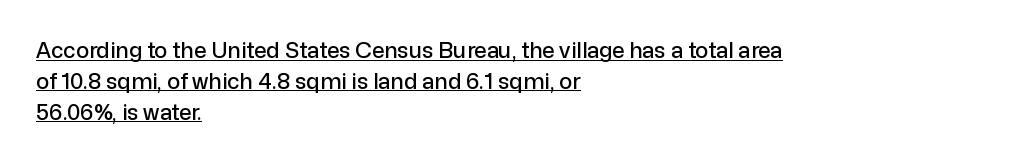
Q: Is the text italic (slanted)? A: No, it is upright.
Q: Is the text underlined? A: Yes.
Q: How is the paragraph aligned? A: Left-aligned.
Q: Is the spacing between letters normal or unusually wide? A: Normal.
Q: Is the spacing between lines tight, normal or loose? A: Normal.
